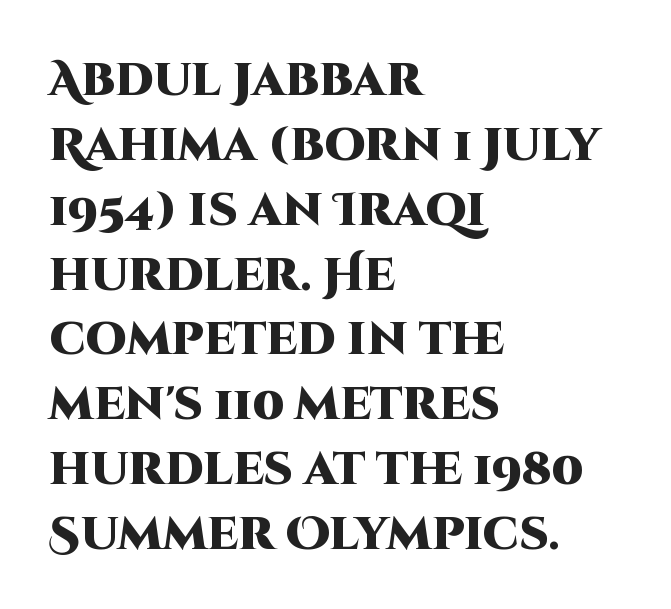
{"serif": "no", "italic": "no", "bold": "yes", "weight": "heavy", "width": "normal", "stroke_contrast": "high", "x_height": "large", "monospaced": "no", "underline": "no", "align": "left", "line_spacing": "normal", "line_spacing_ratio": 1.41, "letter_spacing": "normal", "letter_spacing_em": 0.0, "glyph_px": 46}
